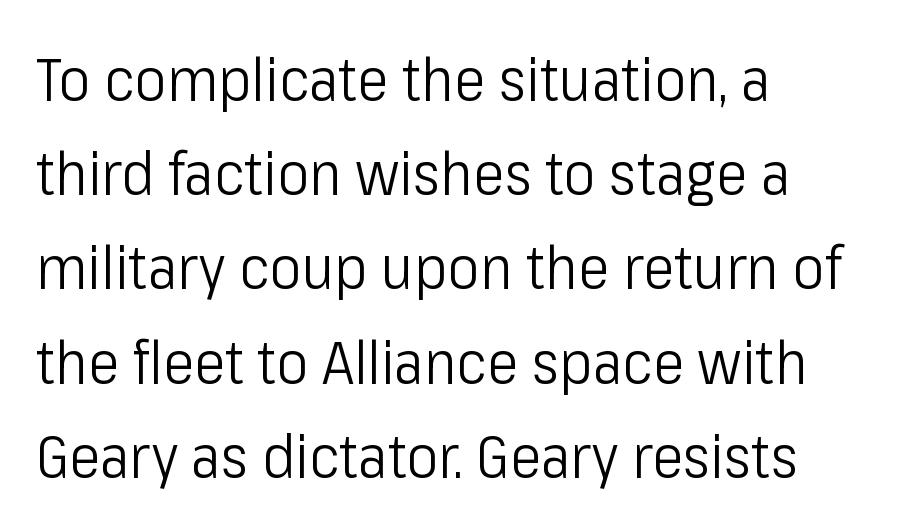
{"serif": "no", "italic": "no", "bold": "no", "weight": "light", "width": "condensed", "stroke_contrast": "low", "x_height": "medium", "monospaced": "no", "underline": "no", "align": "left", "line_spacing": "normal", "line_spacing_ratio": 1.57, "letter_spacing": "normal", "letter_spacing_em": 0.0, "glyph_px": 60}
